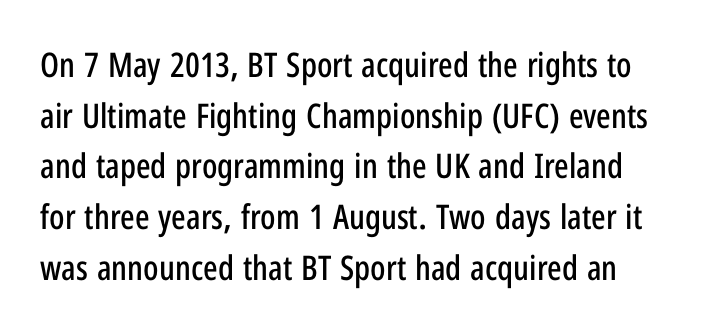
Characters follow at the spacing the type designer built in. Note: no serifs on the glyphs. The face used here is proportionally spaced, like ordinary book or web type. Lines of text with bare space underneath. A roman cut, with each character standing at attention. A typesetter would call this leading conventional body-copy spacing.
